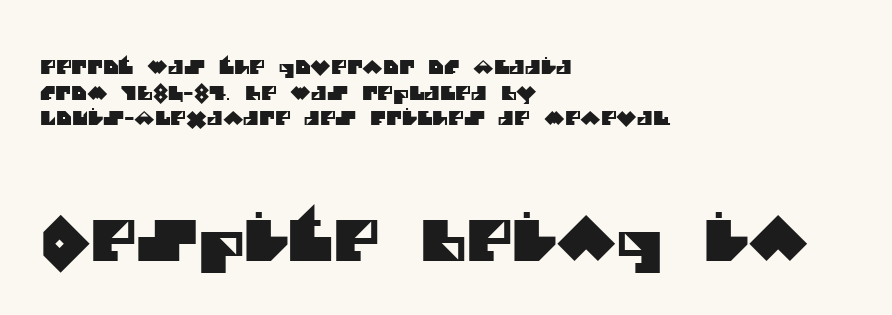
Q: Is the typeface a serif or a sans-serif typeface? A: Sans-serif.
Q: Is the text underlined? A: No.
Q: How is the paragraph aligned? A: Left-aligned.
Q: Is the spacing between letters normal or unusually wide? A: Normal.
Q: Is the spacing between lines tight, normal or loose? A: Normal.
Q: Which block of text is set in a larger size, the first (top) or the second (bottom)? A: The second (bottom) one.
Q: Width (condensed, normal, or wide)? A: Normal.
Q: Stroke contrast? A: Medium.
Q: x-height? A: Large.
Q: Monospaced? A: No.
